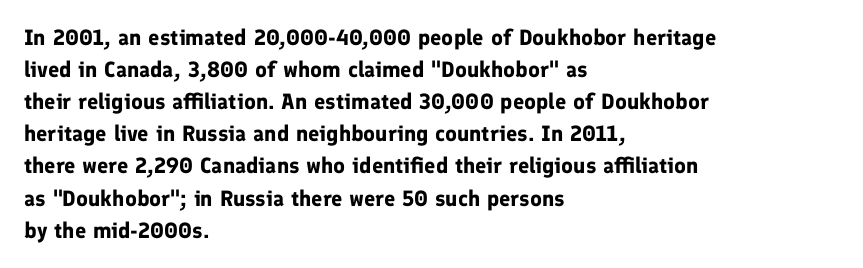
The image shows 22 px bold type, upright; set left-aligned, normal line spacing (1.46x), normal letter spacing, not underlined.
